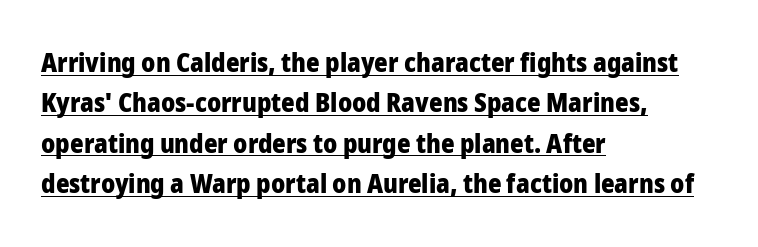
The image shows 26 px bold type, upright; set left-aligned, normal line spacing (1.55x), normal letter spacing, underlined.
